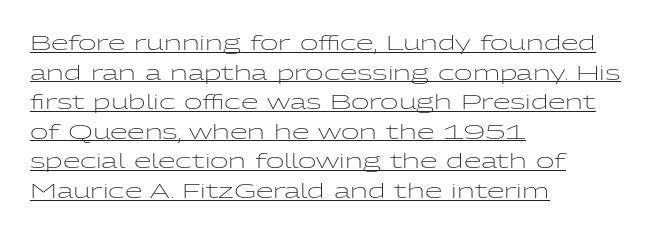
Posture: vertical. The setting favours the left margin, as ordinary paragraphs usually do. Between one letter and the next there's only the usual sliver of space. Vertically, the passage feels balanced, rows spaced as you'd expect. Is this a heavy cut? Hardly; it is regular or lighter.
